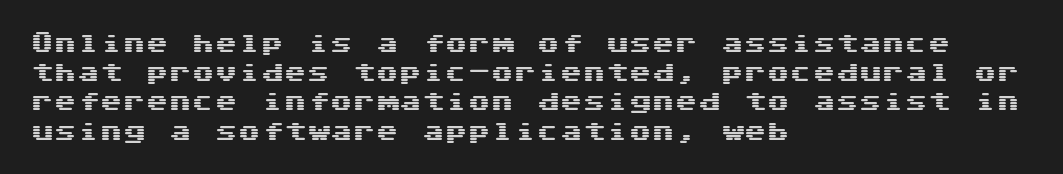
Q: Is the text italic (slanted)? A: No, it is upright.
Q: Is the text underlined? A: No.
Q: How is the paragraph aligned? A: Left-aligned.
Q: Is the spacing between letters normal or unusually wide? A: Normal.
Q: Is the spacing between lines tight, normal or loose? A: Normal.
